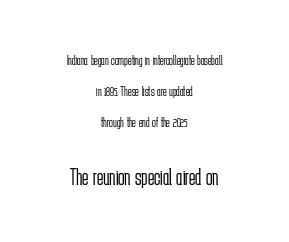
{"italic": "no", "bold": "no", "underline": "no", "align": "center", "line_spacing": "loose", "line_spacing_ratio": 2.21, "letter_spacing": "normal", "letter_spacing_em": 0.0, "larger_block": "second", "size_ratio": 1.71, "glyph_px": 24}
